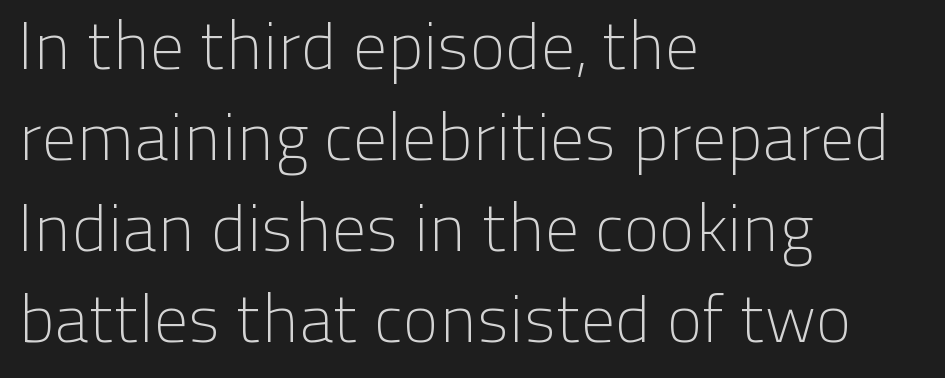
Serifs: no, the terminals of the letterforms are clean. Character widths vary here, with narrow letters taking less room than wide ones. The strokes are not fattened; the text isn't bold. The line texture is even and compact thanks to regular tracking. Horizontally, the lines are justified to the leading edge only.
